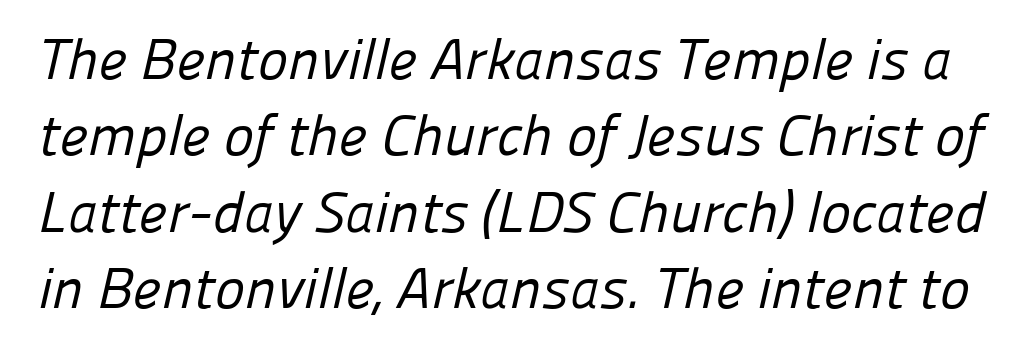
The image shows 57 px regular-weight sans-serif type; set normal line spacing (1.34x), normal letter spacing, not underlined; low stroke contrast and a medium x-height.
